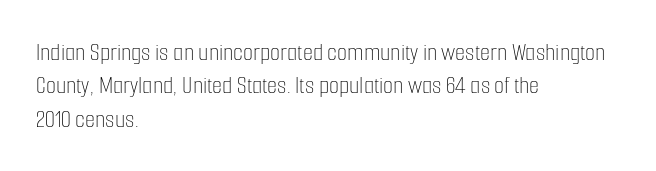
Q: Is the text bold? A: No.
Q: Is the text italic (slanted)? A: No, it is upright.
Q: Is the text underlined? A: No.
Q: How is the paragraph aligned? A: Left-aligned.
Q: Is the spacing between letters normal or unusually wide? A: Normal.
Q: Is the spacing between lines tight, normal or loose? A: Normal.
